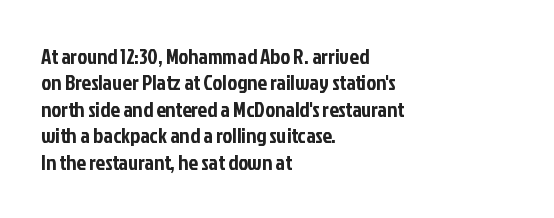
{"italic": "no", "underline": "no", "align": "left", "line_spacing": "normal", "line_spacing_ratio": 1.26, "letter_spacing": "normal", "letter_spacing_em": 0.0, "glyph_px": 21}
